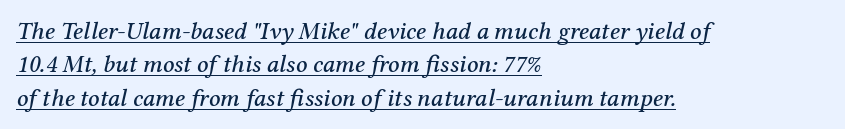
A baseline rule has been typeset under these characters. Words appear dense and cohesive because spacing is normal. Leading matches the norm, producing a regular column. The text carries the slant typical of an italic or oblique font.
